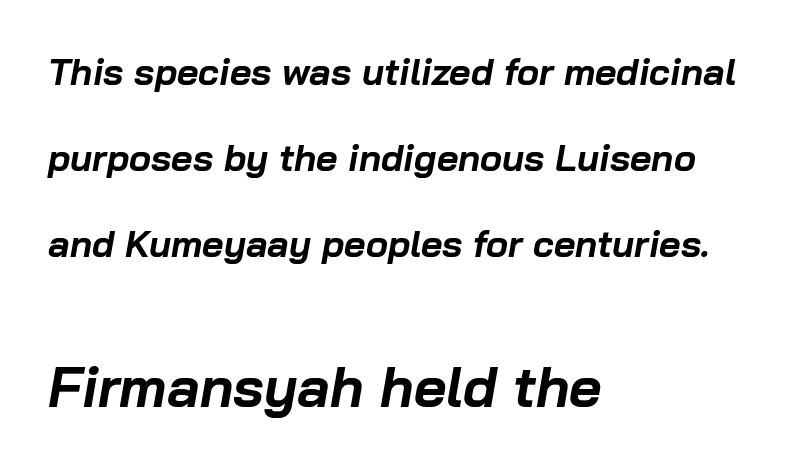
{"italic": "yes", "lean": "right", "slant_degrees": 10, "bold": "yes", "weight": "bold", "width": "normal", "stroke_contrast": "low", "x_height": "medium", "monospaced": "no", "underline": "no", "align": "left", "line_spacing": "loose", "line_spacing_ratio": 2.33, "letter_spacing": "normal", "letter_spacing_em": 0.0, "larger_block": "second", "size_ratio": 1.51, "glyph_px": 56}
